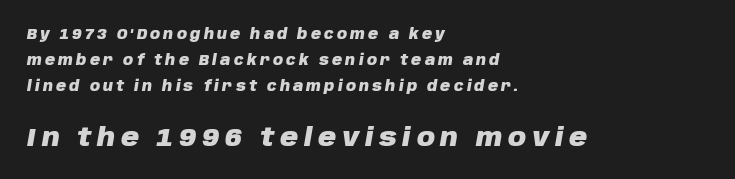
Visually the block forms a straight wall on the left and a jagged coastline on the right. Tracking here is generous; glyphs stand well apart from one another. Check under the words: just untouched page. Characters are canted at an angle relative to the baseline's perpendicular. Stroke thickness is high; the sample reads as a true bold. The emphasis by scale lands on block number two, below.
